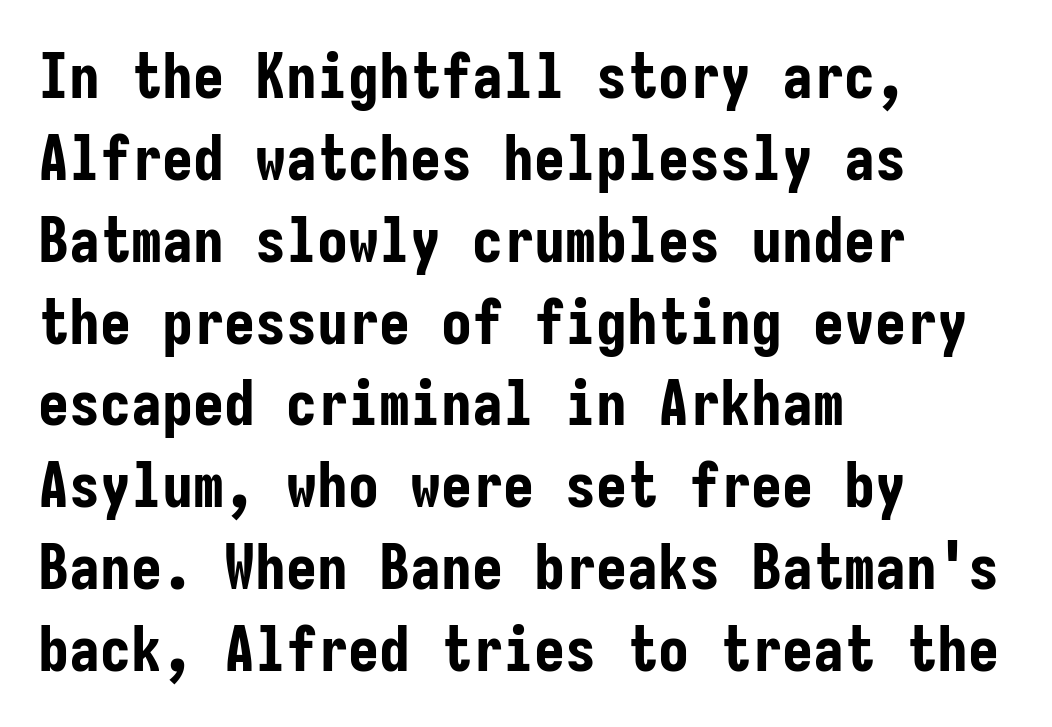
{"serif": "no", "italic": "no", "bold": "yes", "weight": "bold", "width": "condensed", "stroke_contrast": "low", "x_height": "medium", "monospaced": "yes", "underline": "no", "align": "left", "line_spacing": "normal", "line_spacing_ratio": 1.32, "letter_spacing": "normal", "letter_spacing_em": 0.0, "glyph_px": 62}
